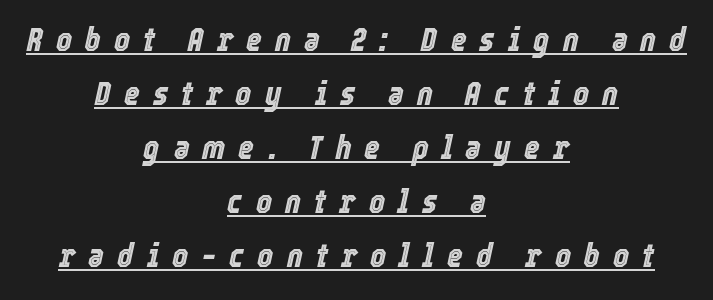
Casual observation: everything's sitting right in the middle. Look at the tracking — it's clearly loosened, letters drifting apart. The face used here appears with an underline applied. These lines were composed using italics.
